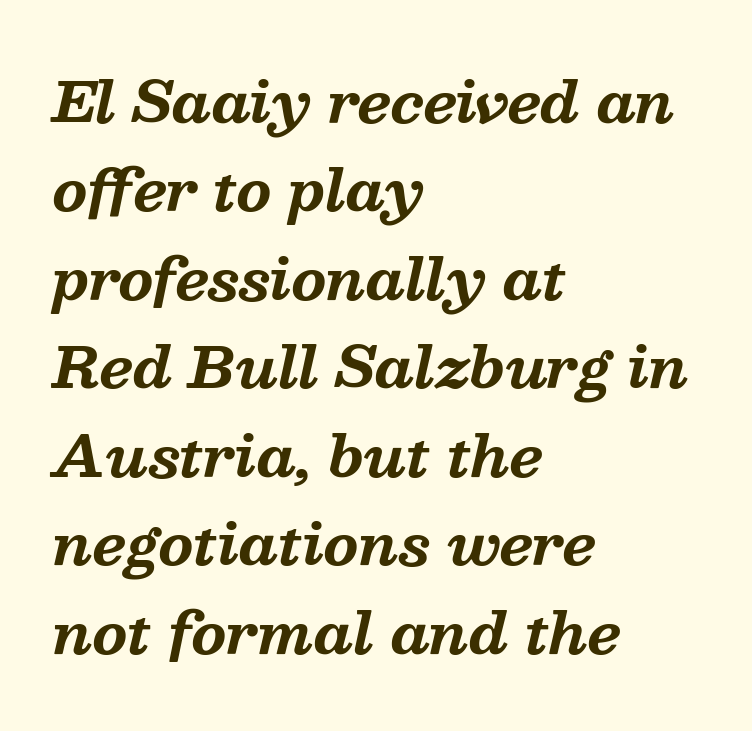
{"serif": "yes", "italic": "yes", "lean": "right", "slant_degrees": 13, "bold": "yes", "weight": "bold", "width": "normal", "stroke_contrast": "medium", "x_height": "medium", "monospaced": "no", "underline": "no", "align": "left", "line_spacing": "normal", "line_spacing_ratio": 1.58, "letter_spacing": "normal", "letter_spacing_em": 0.0, "glyph_px": 56}
